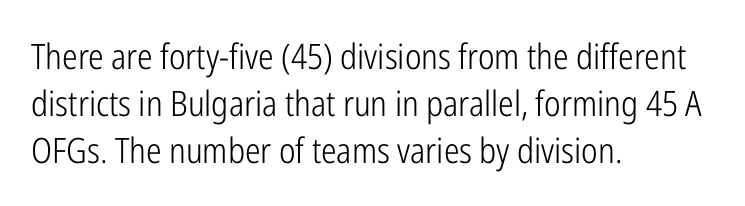
{"serif": "no", "italic": "no", "bold": "no", "weight": "light", "width": "condensed", "stroke_contrast": "low", "x_height": "medium", "monospaced": "no", "underline": "no", "align": "left", "line_spacing": "normal", "line_spacing_ratio": 1.35, "letter_spacing": "normal", "letter_spacing_em": 0.0, "glyph_px": 35}
